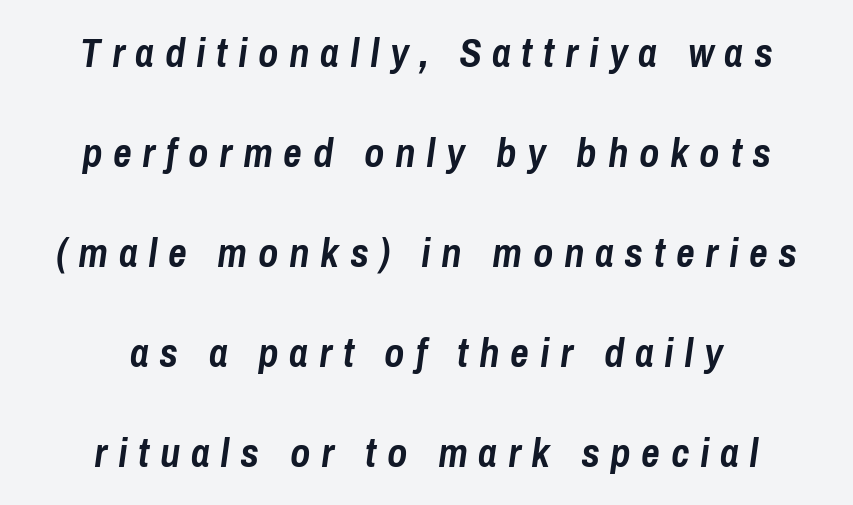
Q: Is the text bold? A: Yes.
Q: Is the text italic (slanted)? A: Yes, it leans right by about 8 degrees.
Q: Is the text underlined? A: No.
Q: How is the paragraph aligned? A: Centered.
Q: Is the spacing between letters normal or unusually wide? A: Unusually wide.
Q: Is the spacing between lines tight, normal or loose? A: Loose.
Q: Width (condensed, normal, or wide)? A: Condensed.
Q: Stroke contrast? A: Low.
Q: x-height? A: Medium.
Q: Monospaced? A: No.
